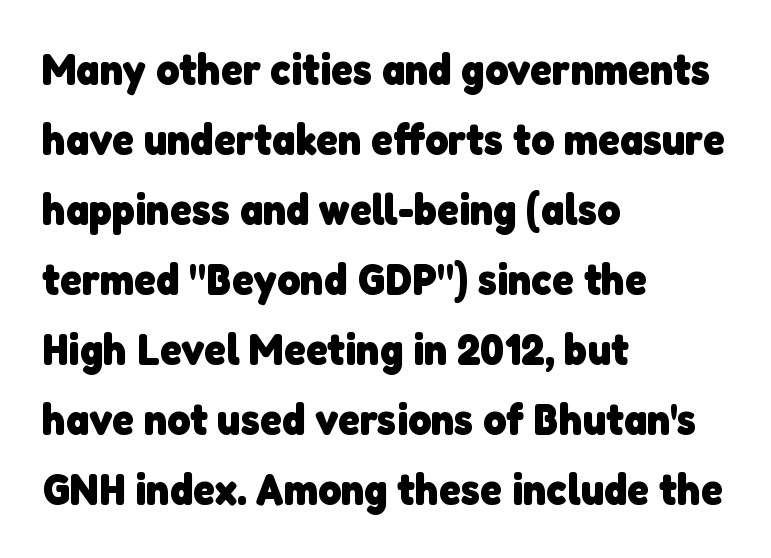
{"serif": "no", "bold": "yes", "weight": "heavy", "width": "normal", "stroke_contrast": "low", "x_height": "medium", "monospaced": "no", "underline": "no", "align": "left", "line_spacing": "normal", "line_spacing_ratio": 1.59, "letter_spacing": "normal", "letter_spacing_em": 0.0, "glyph_px": 44}
